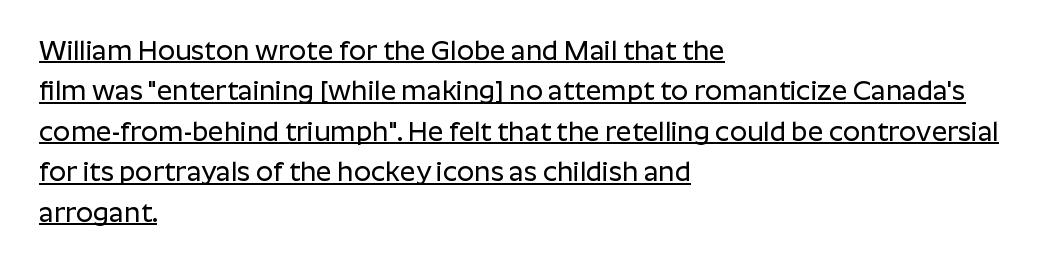
{"italic": "no", "underline": "yes", "align": "left", "line_spacing": "normal", "line_spacing_ratio": 1.5, "letter_spacing": "normal", "letter_spacing_em": 0.0, "glyph_px": 27}
